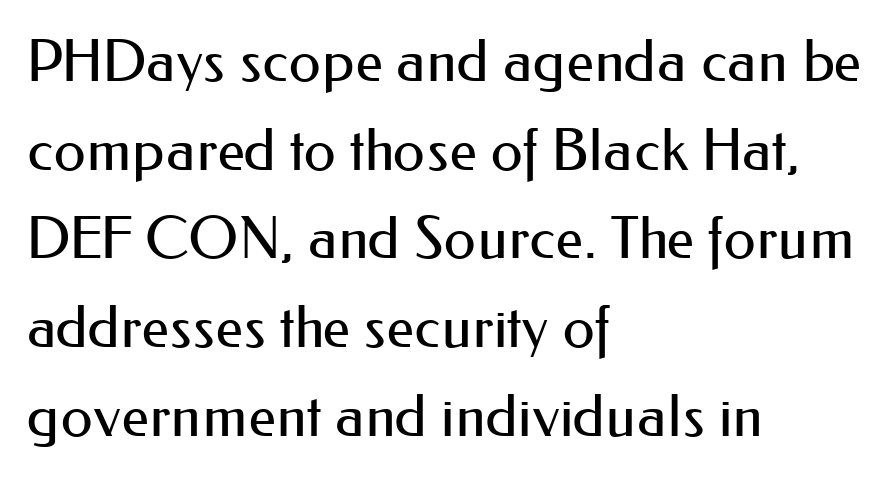
{"serif": "no", "italic": "no", "bold": "no", "weight": "regular", "width": "normal", "stroke_contrast": "medium", "x_height": "small", "monospaced": "no", "underline": "no", "align": "left", "line_spacing": "normal", "line_spacing_ratio": 1.53, "letter_spacing": "normal", "letter_spacing_em": 0.0, "glyph_px": 58}
